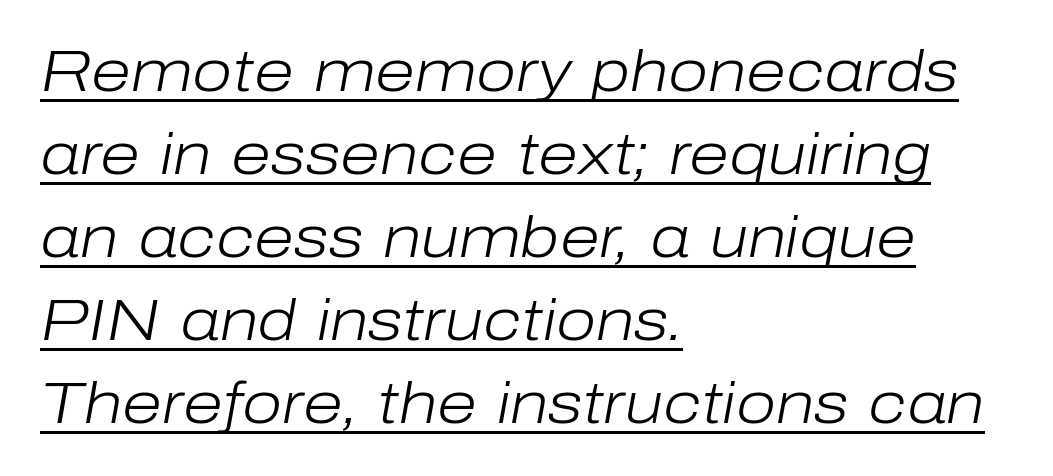
{"italic": "yes", "lean": "right", "slant_degrees": 10, "bold": "no", "weight": "light", "width": "normal", "stroke_contrast": "low", "x_height": "medium", "monospaced": "no", "underline": "yes", "align": "left", "line_spacing": "normal", "line_spacing_ratio": 1.43, "letter_spacing": "normal", "letter_spacing_em": 0.0, "glyph_px": 58}
